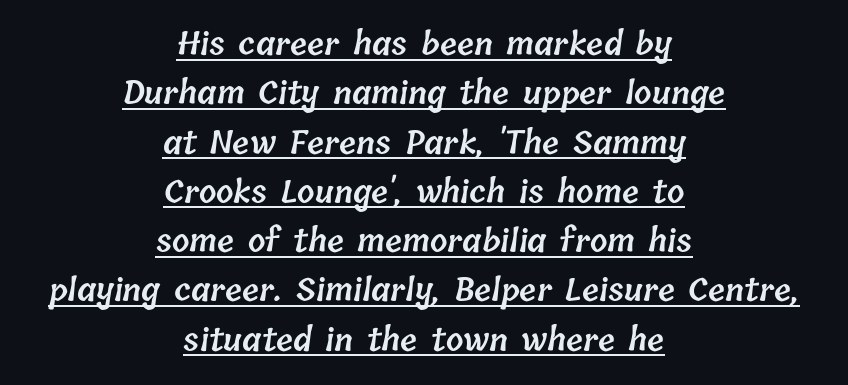
Q: Is the text bold? A: Semi-bold.
Q: Is the text underlined? A: Yes.
Q: How is the paragraph aligned? A: Centered.
Q: Is the spacing between letters normal or unusually wide? A: Normal.
Q: Is the spacing between lines tight, normal or loose? A: Normal.
Q: Width (condensed, normal, or wide)? A: Normal.
Q: Stroke contrast? A: Low.
Q: x-height? A: Medium.
Q: Monospaced? A: No.
